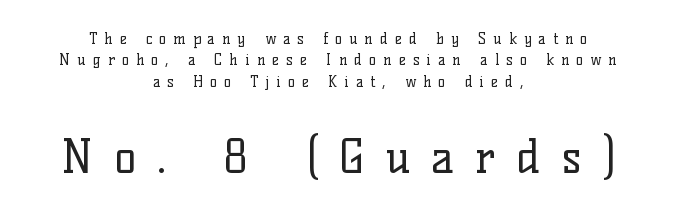
{"serif": "yes", "italic": "no", "bold": "no", "weight": "regular", "width": "normal", "stroke_contrast": "low", "x_height": "medium", "monospaced": "no", "underline": "no", "align": "center", "line_spacing": "normal", "line_spacing_ratio": 1.43, "letter_spacing": "wide", "letter_spacing_em": 0.47, "larger_block": "second", "size_ratio": 3.0, "glyph_px": 45}
